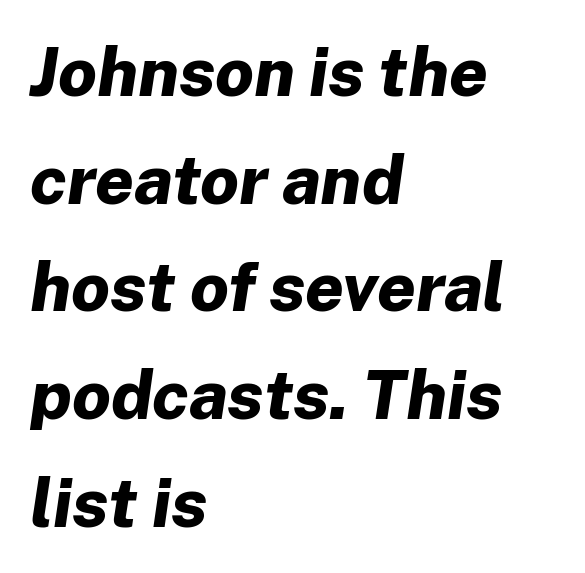
Where is the straight margin? On the left. The space beneath each line is pristine and unruled. Here the designer chose a conventional face with non-uniform glyph widths. Inter-character spacing is left at the font's built-in metrics. Italic? Definitely — the glyphs are oblique. The face used here has the dense, thick strokes of a bold.
